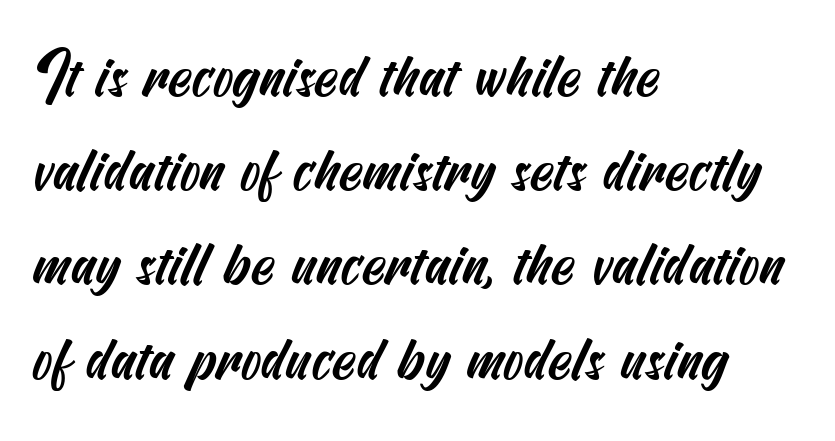
Q: Is the typeface a serif or a sans-serif typeface? A: Sans-serif.
Q: Is the text underlined? A: No.
Q: How is the paragraph aligned? A: Left-aligned.
Q: Is the spacing between letters normal or unusually wide? A: Normal.
Q: Is the spacing between lines tight, normal or loose? A: Normal.
Q: Width (condensed, normal, or wide)? A: Condensed.
Q: Stroke contrast? A: Medium.
Q: x-height? A: Small.
